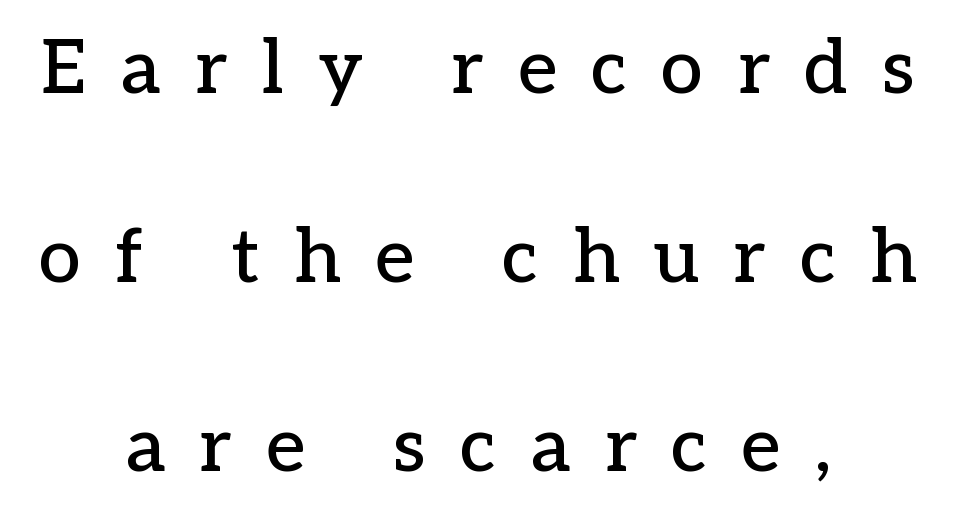
Q: Is the text italic (slanted)? A: No, it is upright.
Q: Is the typeface a serif or a sans-serif typeface? A: Serif.
Q: Is the text underlined? A: No.
Q: How is the paragraph aligned? A: Centered.
Q: Is the spacing between letters normal or unusually wide? A: Unusually wide.
Q: Is the spacing between lines tight, normal or loose? A: Loose.
Q: Width (condensed, normal, or wide)? A: Normal.
Q: Stroke contrast? A: Low.
Q: x-height? A: Medium.
Q: Monospaced? A: No.
